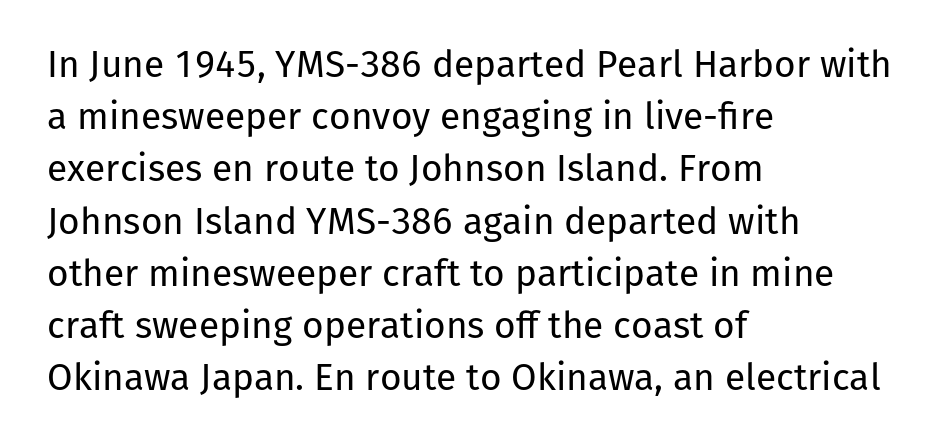
{"serif": "no", "italic": "no", "bold": "no", "weight": "regular", "width": "normal", "stroke_contrast": "low", "x_height": "medium", "monospaced": "no", "underline": "no", "align": "left", "line_spacing": "normal", "line_spacing_ratio": 1.41, "letter_spacing": "normal", "letter_spacing_em": 0.0, "glyph_px": 37}
